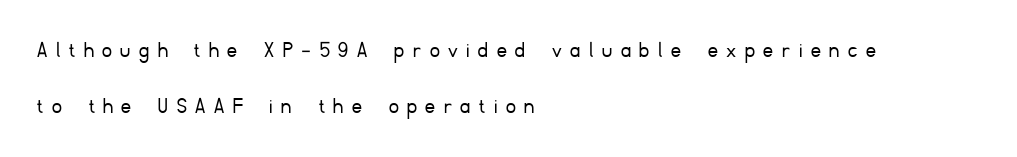
{"italic": "no", "bold": "no", "underline": "no", "align": "left", "line_spacing": "loose", "line_spacing_ratio": 2.35, "letter_spacing": "wide", "letter_spacing_em": 0.36, "glyph_px": 24}
